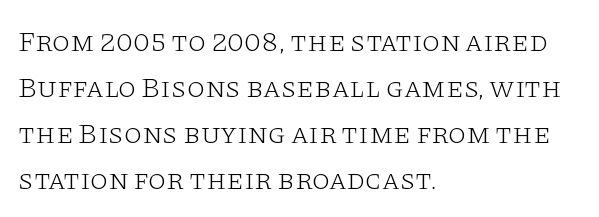
The horizontal fit of the characters is conventional and even. Compared with typical paragraphs, the rows here are spaced about the same. Serif or sans? Serif — the stroke terminals have little feet. The letters stand upright; this is a roman face.
